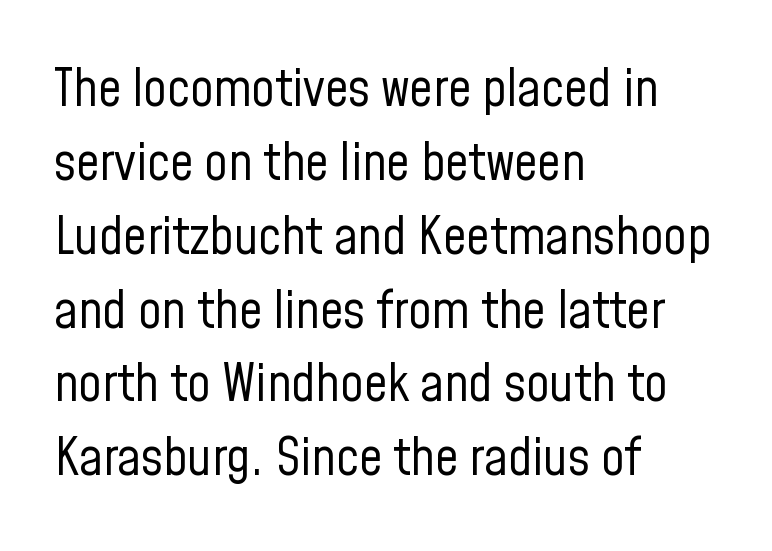
Do the letters lean? They stand straight. Unbolded letterforms with no extra heft. Horizontally, the lines are justified to the leading edge only. Whoever set this chose a conventional vertical rhythm. The type is set solid horizontally, with unmodified tracking. Underlining? Definitely not there.
